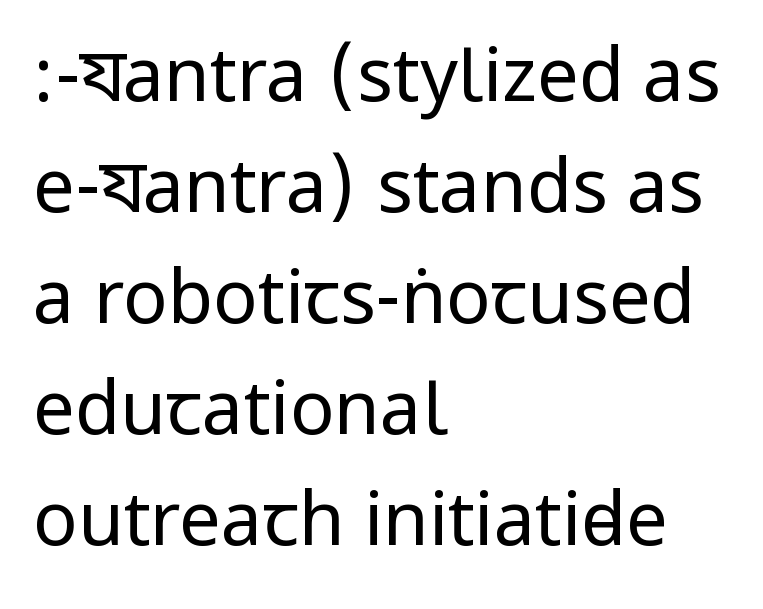
A roman cut, with each character standing at attention. A normal amount of white space separates one row of letters from the next. Underline: absent. Counters stay open thanks to moderate or lighter strokes. Short note: letters normally spaced.
